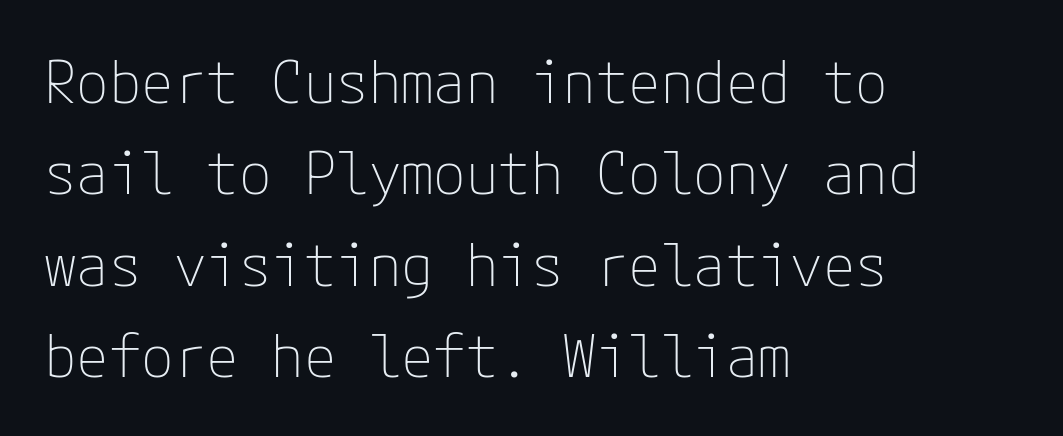
The image shows 59 px thin sans-serif type, upright; set left-aligned, normal line spacing (1.55x), normal letter spacing, not underlined; low stroke contrast and a medium x-height.
